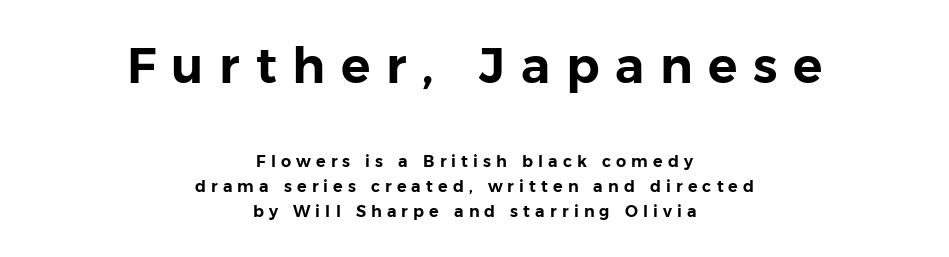
The image shows 49 px sans-serif type, upright; set centered, normal line spacing (1.56x), unusually wide letter spacing (+0.32 em), not underlined; the first (top) block is 3.06x larger; low stroke contrast and a medium x-height.
